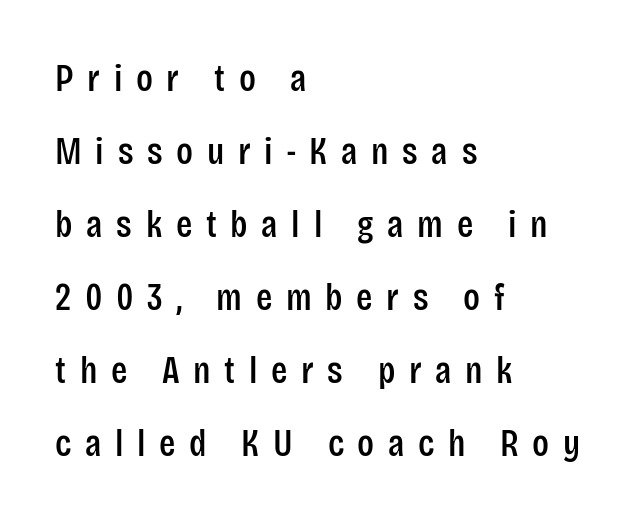
{"serif": "no", "italic": "no", "width": "condensed", "stroke_contrast": "low", "x_height": "large", "monospaced": "no", "underline": "no", "align": "left", "line_spacing": "loose", "line_spacing_ratio": 1.92, "letter_spacing": "wide", "letter_spacing_em": 0.36, "glyph_px": 38}
